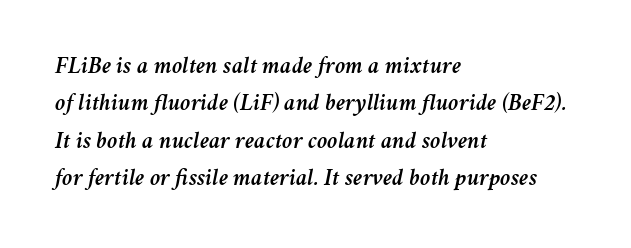
Is the type slanted? Yes — the strokes lean at a clear angle. This sample uses plain, unmodified letter spacing. The specimen omits any rule beneath the text block's lines. Horizontal bands of white between lines are of average thickness. The text block is weighted toward the left margin, trailing off unevenly rightward.
